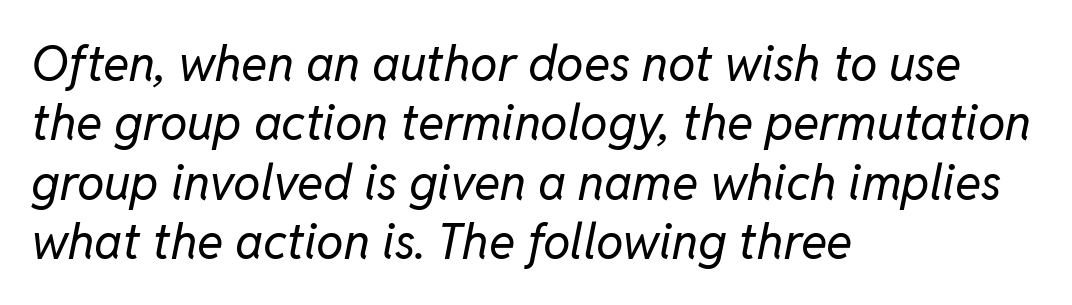
Is the block centered? No — it sits flush against the left margin. A typesetter would call this proportional, since set widths differ per character. Clear beneath every line of the passage. Here the glyphs are tracked normally, forming tight word shapes. Slanted lettering throughout. Heaviness? Minimal to ordinary, like unemphasized prose.
